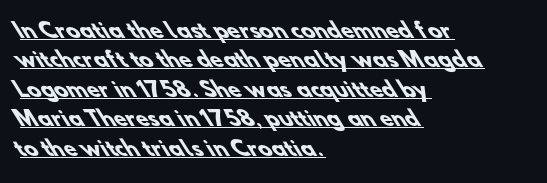
{"bold": "yes", "underline": "yes", "align": "left", "line_spacing": "normal", "line_spacing_ratio": 1.47, "letter_spacing": "normal", "letter_spacing_em": 0.0, "glyph_px": 20}
